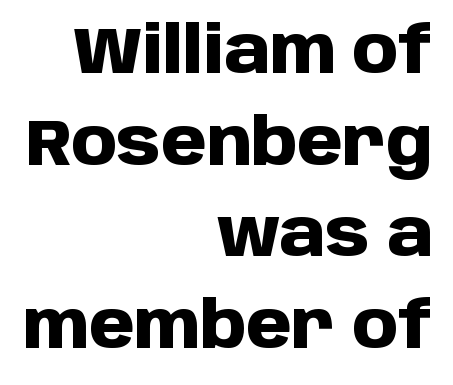
{"serif": "no", "italic": "no", "bold": "yes", "weight": "heavy", "width": "normal", "stroke_contrast": "low", "x_height": "large", "monospaced": "no", "underline": "no", "align": "right", "line_spacing": "normal", "line_spacing_ratio": 1.41, "letter_spacing": "normal", "letter_spacing_em": 0.0, "glyph_px": 65}
